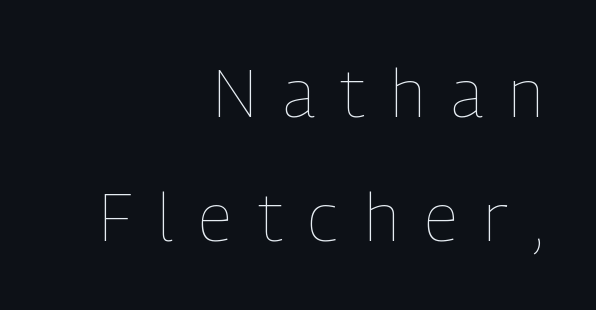
The image shows 66 px thin, condensed type, upright; set right-aligned, line spacing 1.88x, unusually wide letter spacing (+0.4 em), not underlined; low stroke contrast and a medium x-height.
